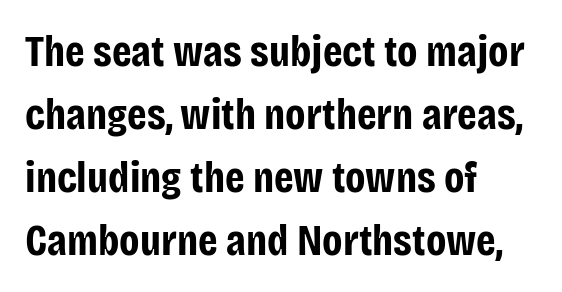
Q: Is the text bold? A: Yes.
Q: Is the text italic (slanted)? A: No, it is upright.
Q: Is the typeface a serif or a sans-serif typeface? A: Sans-serif.
Q: Is the text underlined? A: No.
Q: How is the paragraph aligned? A: Left-aligned.
Q: Is the spacing between letters normal or unusually wide? A: Normal.
Q: Is the spacing between lines tight, normal or loose? A: Normal.
Q: Width (condensed, normal, or wide)? A: Condensed.
Q: Stroke contrast? A: Low.
Q: x-height? A: Large.
Q: Monospaced? A: No.
